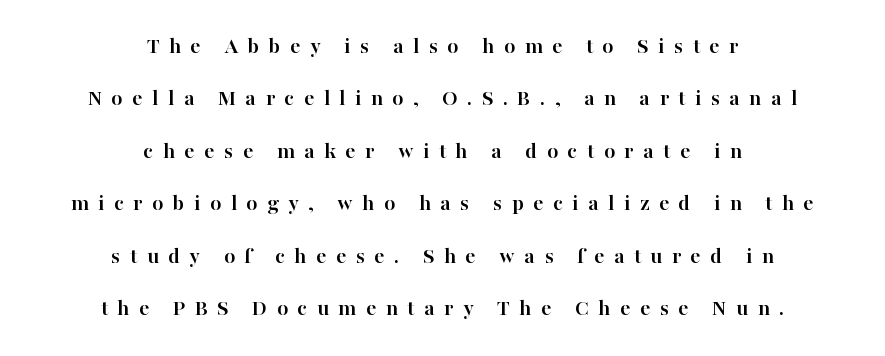
Notice the wide empty band between every row — that's loose leading. The typesetting leans heavy: a genuine bold. A typesetter would call this heavily tracked-out type. Descender tails drop into unmarked territory.
